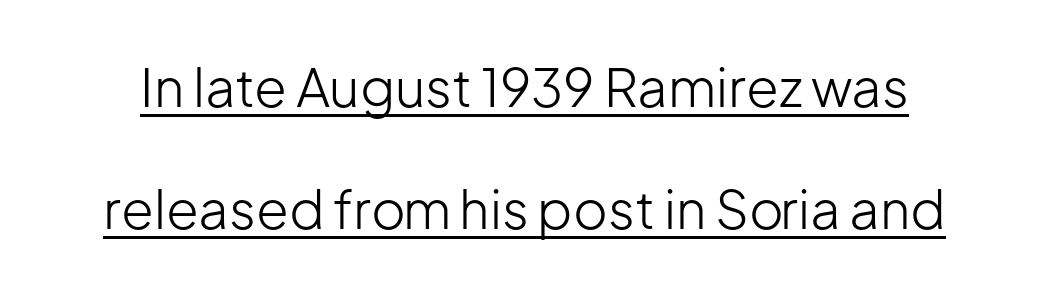
The passage shown stacks its lines with a broad gap. Think of a printed novel: that variable character pitch is what you see here. A light-to-regular cut is what we see here. Characters remain perfectly vertical along every line. The text was rendered using a sans face with plain stroke endings. The typesetter has applied underlining to the passage shown.
